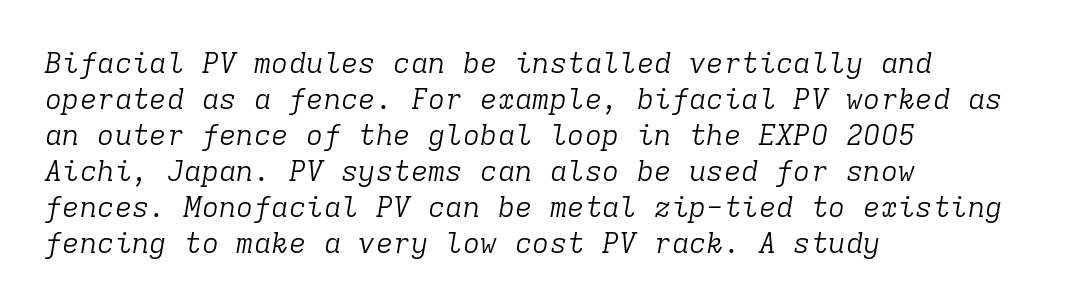
Inter-character spacing is left at the font's built-in metrics. These lines are rendered in a fixed-pitch font. Lines of text with bare space underneath. Yep, that's italic — everything's leaning.
